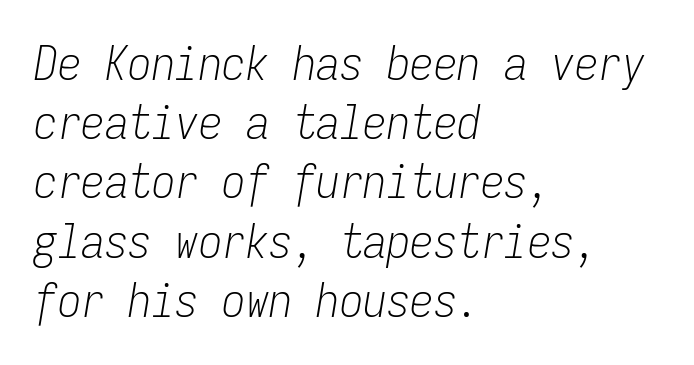
The image shows 47 px light, condensed type, italic (leaning right), monospaced; set left-aligned, normal line spacing (1.26x), normal letter spacing, not underlined; low stroke contrast and a medium x-height.
